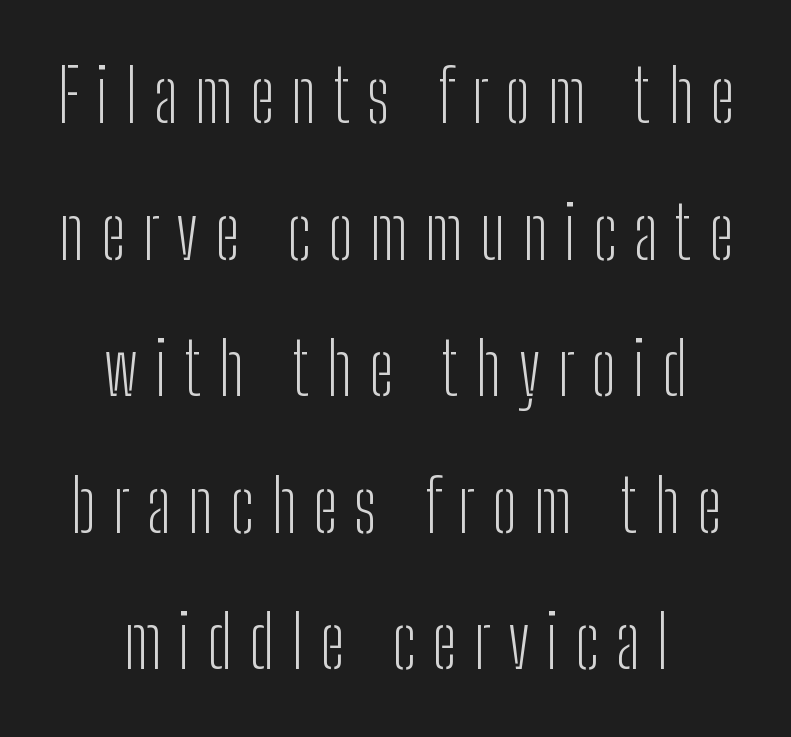
The image shows 73 px light, condensed sans-serif type, upright; set centered, line spacing 1.87x, unusually wide letter spacing (+0.23 em), not underlined; low stroke contrast and a medium x-height.
